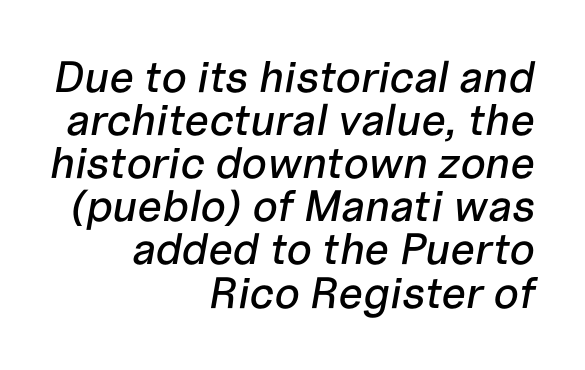
The image shows 44 px text type, italic (leaning right); set right-aligned, tight line spacing (0.98x), normal letter spacing, not underlined; low stroke contrast and a medium x-height.
